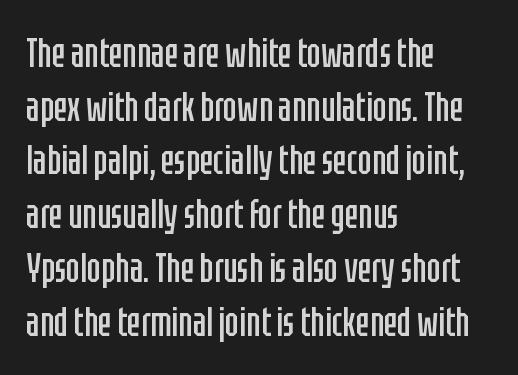
Q: Is the text bold? A: No.
Q: Is the text italic (slanted)? A: No, it is upright.
Q: Is the typeface a serif or a sans-serif typeface? A: Sans-serif.
Q: Is the text underlined? A: No.
Q: How is the paragraph aligned? A: Left-aligned.
Q: Is the spacing between letters normal or unusually wide? A: Normal.
Q: Is the spacing between lines tight, normal or loose? A: Normal.
Q: Width (condensed, normal, or wide)? A: Condensed.
Q: Stroke contrast? A: Low.
Q: x-height? A: Large.
Q: Monospaced? A: No.
